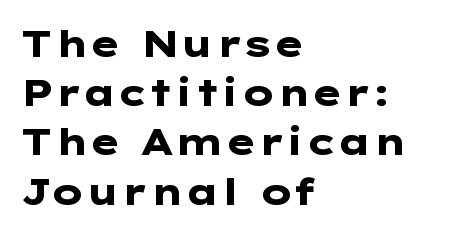
You can tell from the bare stems that sans-serif type was used. Upright lettering throughout. Rule under the text: the space is simply empty. How would I describe the line gaps? Plain and ordinary. This rendering uses left alignment, leaving the right contour irregular.
